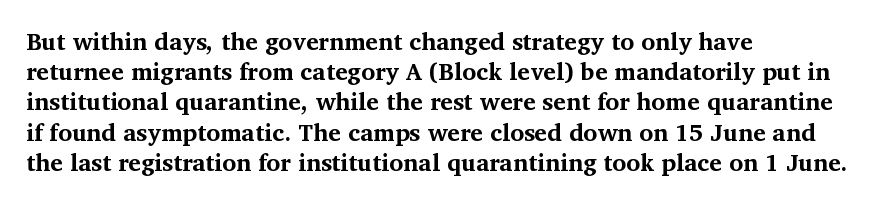
Q: Is the text bold? A: Yes.
Q: Is the text italic (slanted)? A: No, it is upright.
Q: Is the text underlined? A: No.
Q: How is the paragraph aligned? A: Left-aligned.
Q: Is the spacing between letters normal or unusually wide? A: Normal.
Q: Is the spacing between lines tight, normal or loose? A: Normal.
